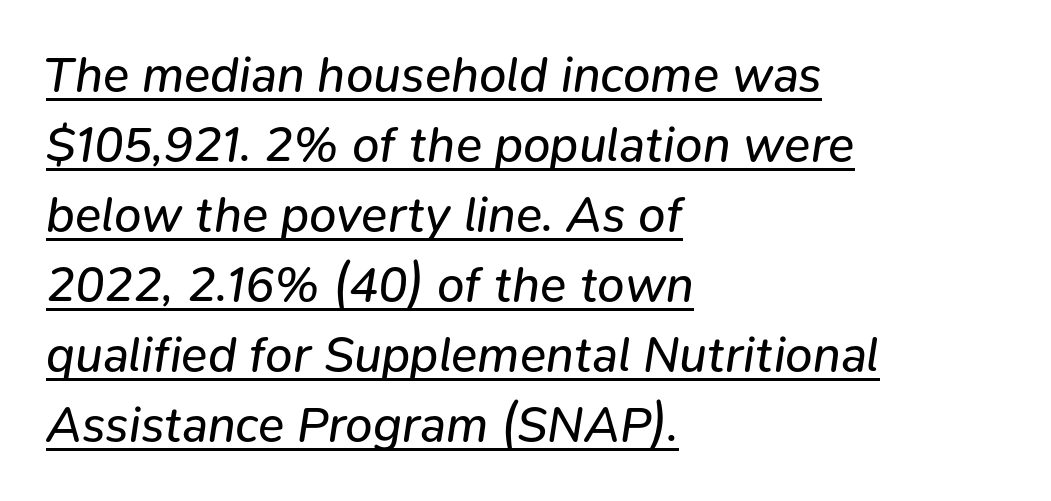
{"italic": "yes", "lean": "right", "slant_degrees": 9, "bold": "no", "weight": "regular", "width": "normal", "stroke_contrast": "low", "x_height": "medium", "monospaced": "no", "underline": "yes", "align": "left", "line_spacing": "normal", "line_spacing_ratio": 1.43, "letter_spacing": "normal", "letter_spacing_em": 0.0, "glyph_px": 49}
